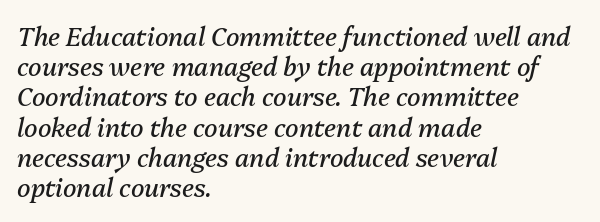
Q: Is the text bold? A: No.
Q: Is the text italic (slanted)? A: Yes, it leans right by about 13 degrees.
Q: Is the text underlined? A: No.
Q: How is the paragraph aligned? A: Left-aligned.
Q: Is the spacing between letters normal or unusually wide? A: Normal.
